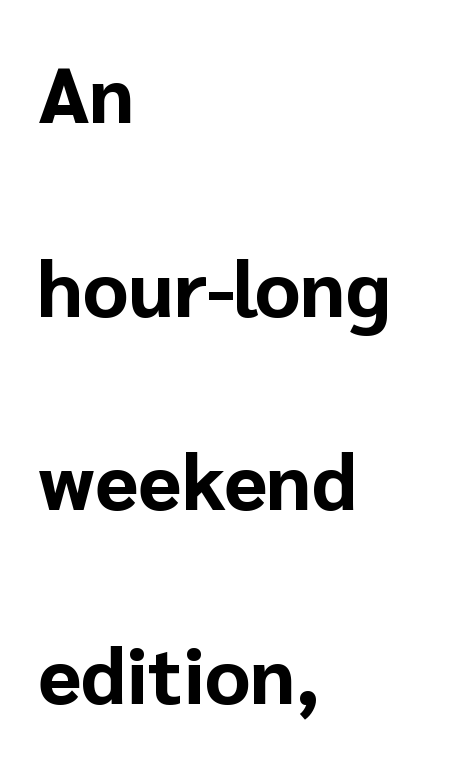
The image shows 79 px bold sans-serif type, upright; set left-aligned, loose line spacing (2.45x), normal letter spacing, not underlined; low stroke contrast and a medium x-height.
